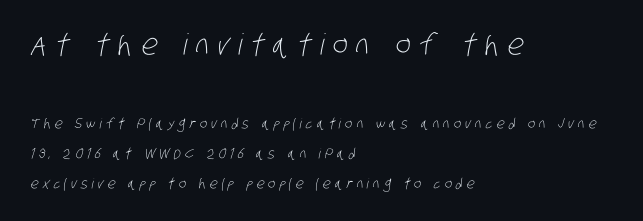
Varying glyph widths throughout — classic text-font behaviour. Is this a heavy cut? Hardly; it is regular or lighter. Serifs: no, the terminals of the letterforms are clean. This layout puts the oversized block above and the modest block below. Letters rest on an invisible, unmarked baseline.
